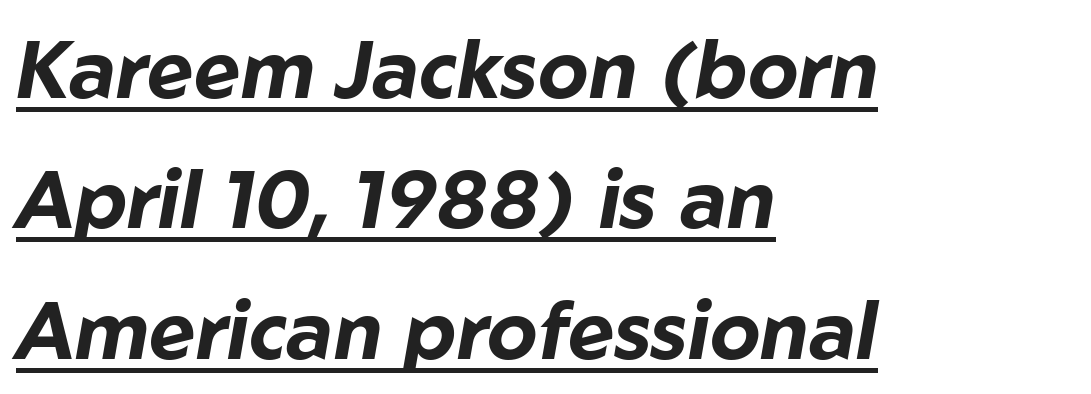
Q: Is the text bold? A: Yes.
Q: Is the text italic (slanted)? A: Yes, it leans right by about 10 degrees.
Q: Is the text underlined? A: Yes.
Q: How is the paragraph aligned? A: Left-aligned.
Q: Is the spacing between letters normal or unusually wide? A: Normal.
Q: Is the spacing between lines tight, normal or loose? A: Normal.
Q: Width (condensed, normal, or wide)? A: Normal.
Q: Stroke contrast? A: Low.
Q: x-height? A: Medium.
Q: Monospaced? A: No.
